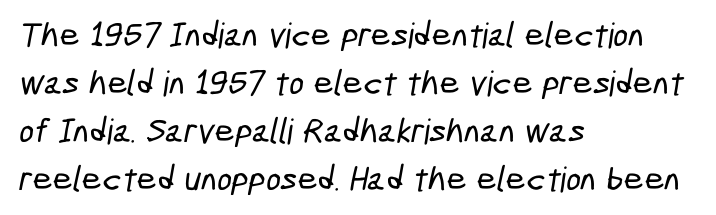
The passage shown is not underscored anywhere. All the whitespace from short lines collects on the right. Each letter keeps its own natural width here, so spacing adapts to shape. Tracking here is standard; glyphs follow each other at the usual distance.
